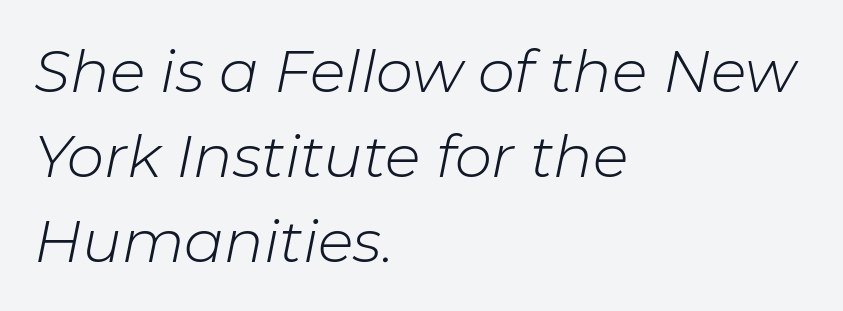
This block has exactly the height ordinary leading produces. Varying glyph widths throughout — classic text-font behaviour. Emphasis-style slanted type is in use. The gap between lines stays unmarked. Between one letter and the next there's only the usual sliver of space.
